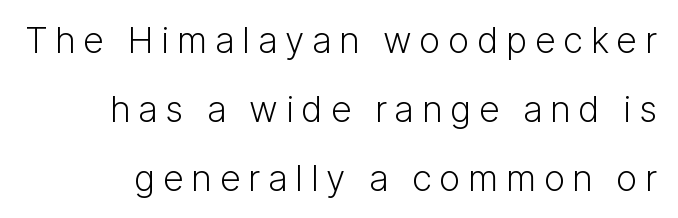
Letters have the restrained weight of plain body copy at most. The rendering uses natural spacing where letterforms have individual widths. You can tell from the bare stems that sans-serif type was used. The face used here is rendered with a markedly widened letterfit.
